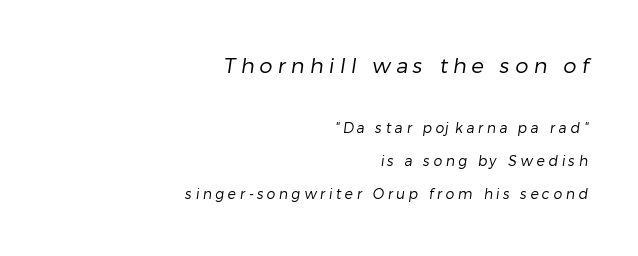
Plain, unruled lines of type. A quiet, ordinary-to-light weight characterises the typeface. This rendering uses right alignment, leaving the left contour irregular. Two sizes are in play, and the larger belongs to the first block. The type is letterspaced generously, with wide tracking.
